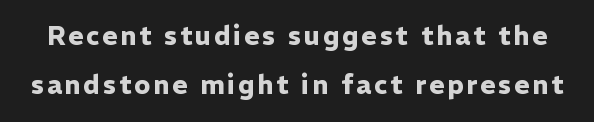
Q: Is the text bold? A: Yes.
Q: Is the text italic (slanted)? A: No, it is upright.
Q: Is the text underlined? A: No.
